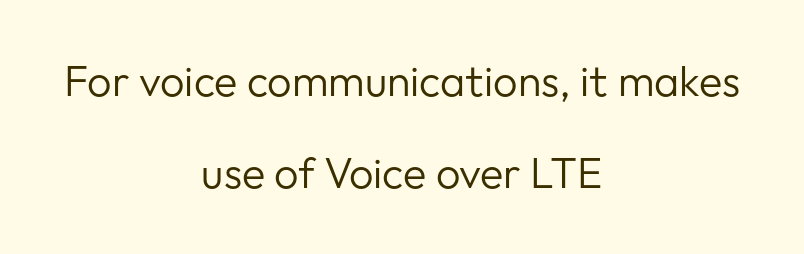
{"serif": "no", "italic": "no", "bold": "no", "weight": "regular", "width": "normal", "stroke_contrast": "low", "x_height": "medium", "monospaced": "no", "underline": "no", "align": "center", "line_spacing": "loose", "line_spacing_ratio": 2.14, "letter_spacing": "normal", "letter_spacing_em": 0.0, "glyph_px": 43}
